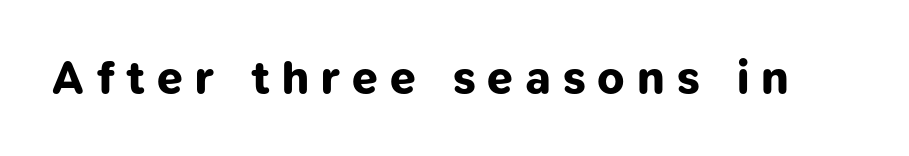
The image shows 46 px bold sans-serif type; set unusually wide letter spacing (+0.26 em), not underlined; low stroke contrast and a medium x-height.
